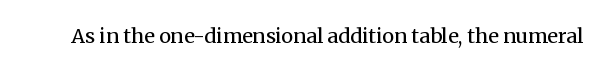
{"italic": "no", "bold": "no", "underline": "no", "letter_spacing": "normal", "letter_spacing_em": 0.0, "glyph_px": 20}
